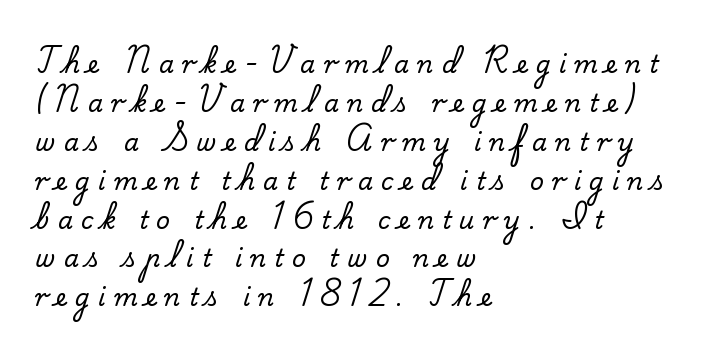
{"underline": "no", "align": "left", "line_spacing": "normal", "line_spacing_ratio": 1.62, "letter_spacing": "wide", "letter_spacing_em": 0.34, "glyph_px": 24}
